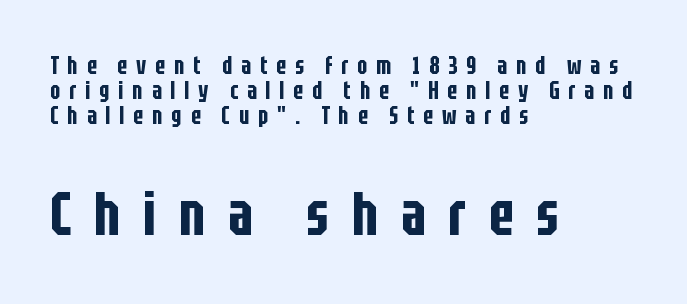
{"serif": "no", "italic": "no", "width": "condensed", "stroke_contrast": "low", "x_height": "large", "monospaced": "no", "underline": "no", "align": "left", "line_spacing": "tight", "line_spacing_ratio": 1.04, "letter_spacing": "wide", "letter_spacing_em": 0.37, "larger_block": "second", "size_ratio": 2.54, "glyph_px": 61}
